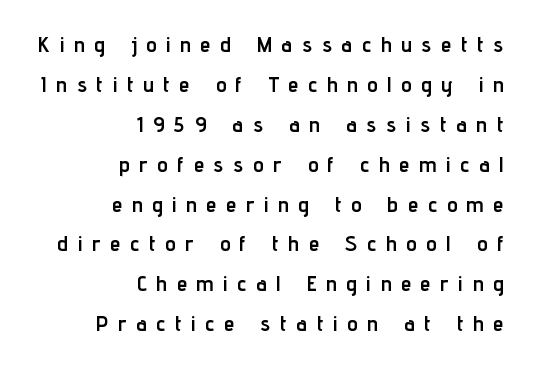
Q: Is the text bold? A: Yes.
Q: Is the text italic (slanted)? A: No, it is upright.
Q: Is the text underlined? A: No.
Q: How is the paragraph aligned? A: Right-aligned.
Q: Is the spacing between letters normal or unusually wide? A: Unusually wide.
Q: Is the spacing between lines tight, normal or loose? A: Loose.
